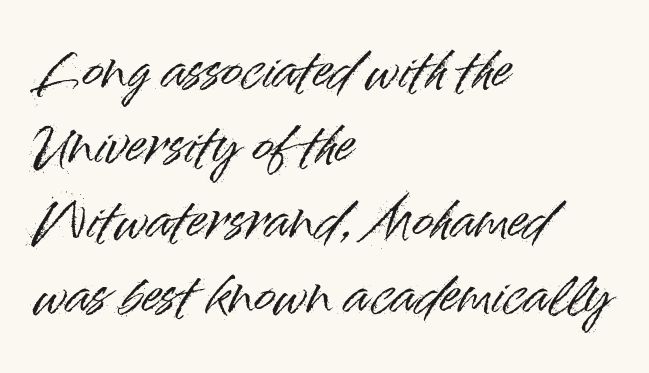
Q: Is the text italic (slanted)? A: Yes.
Q: Is the typeface a serif or a sans-serif typeface? A: Sans-serif.
Q: Is the text underlined? A: No.
Q: How is the paragraph aligned? A: Left-aligned.
Q: Is the spacing between letters normal or unusually wide? A: Normal.
Q: Is the spacing between lines tight, normal or loose? A: Normal.
Q: Width (condensed, normal, or wide)? A: Normal.
Q: Stroke contrast? A: High.
Q: x-height? A: Small.
Q: Monospaced? A: No.
